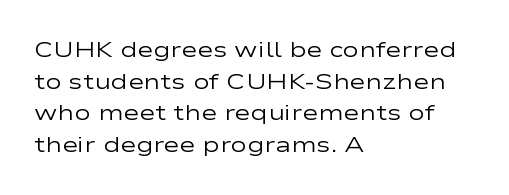
The image shows 22 px text type, upright; set left-aligned, normal line spacing (1.44x), normal letter spacing, not underlined.
